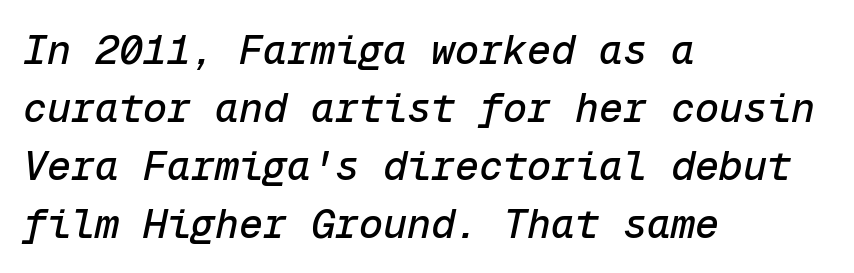
Q: Is the text italic (slanted)? A: Yes, it leans right by about 12 degrees.
Q: Is the text underlined? A: No.
Q: How is the paragraph aligned? A: Left-aligned.
Q: Is the spacing between letters normal or unusually wide? A: Normal.
Q: Is the spacing between lines tight, normal or loose? A: Normal.
Q: Width (condensed, normal, or wide)? A: Normal.
Q: Stroke contrast? A: Low.
Q: x-height? A: Medium.
Q: Monospaced? A: Yes.
